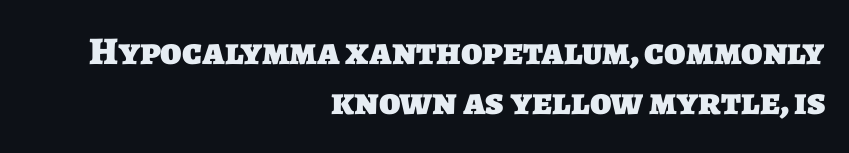
This sample is right-justified, so line beginnings fall wherever the words allow. On the weight axis this lands at bold, roughly 700. The letters carry no serifs — their stems end cleanly without finishing strokes. Quick note: interline space is typical. You could call the tracking neutral — neither tight nor loose.
